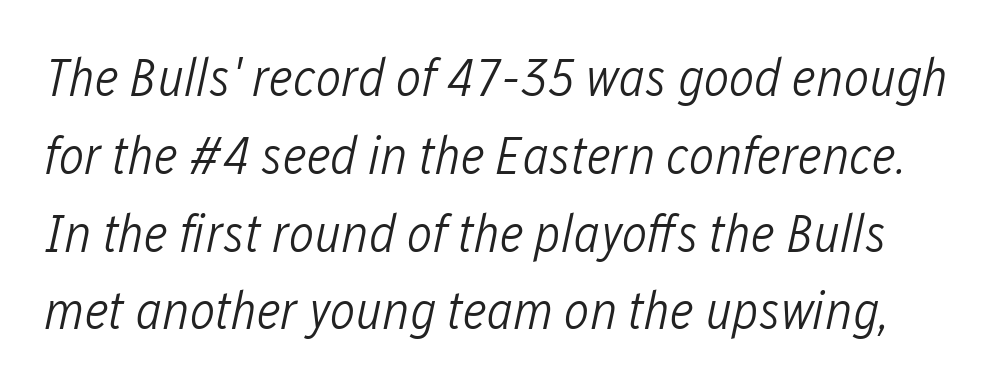
The letters sit at their default tracking, neither squeezed nor spread. Type without underlining. The letters are slanted; this is an italic face. One glance says typical: line gaps are just what's usual. Is this a fixed-width face? No — the glyphs have proportional, varying widths.
